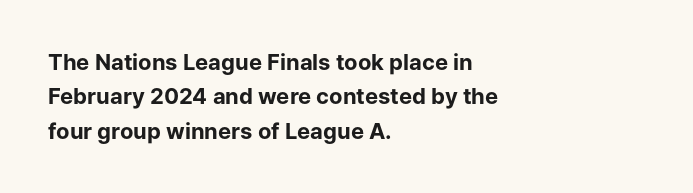
The image shows 22 px bold type, upright; set left-aligned, normal line spacing (1.56x), normal letter spacing, not underlined.
